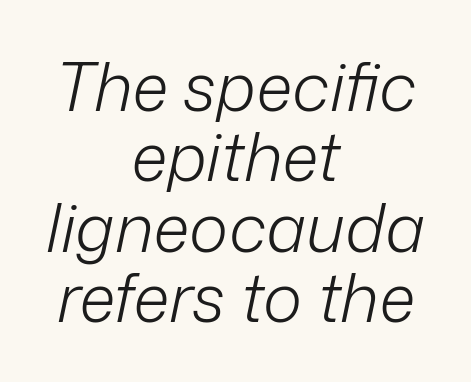
Rows of type sit shoulder to shoulder in the vertical direction. Character widths vary here, with narrow letters taking less room than wide ones. Beneath every word, the page is bare. Both edges are ragged and mirror each other, which tells us the setting is centered. Emphasis-style slanted type is in use.
